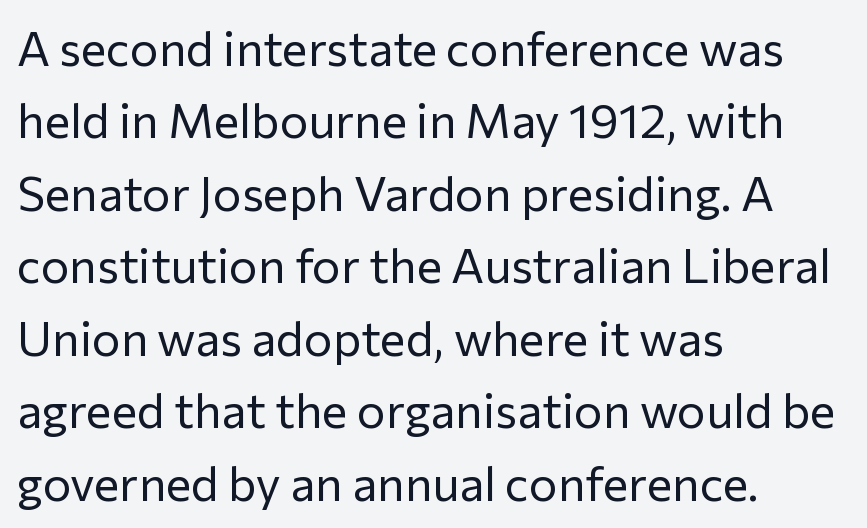
Q: Is the text bold? A: No.
Q: Is the text italic (slanted)? A: No, it is upright.
Q: Is the typeface a serif or a sans-serif typeface? A: Sans-serif.
Q: Is the text underlined? A: No.
Q: How is the paragraph aligned? A: Left-aligned.
Q: Is the spacing between letters normal or unusually wide? A: Normal.
Q: Is the spacing between lines tight, normal or loose? A: Normal.
Q: Width (condensed, normal, or wide)? A: Normal.
Q: Stroke contrast? A: Low.
Q: x-height? A: Medium.
Q: Monospaced? A: No.
